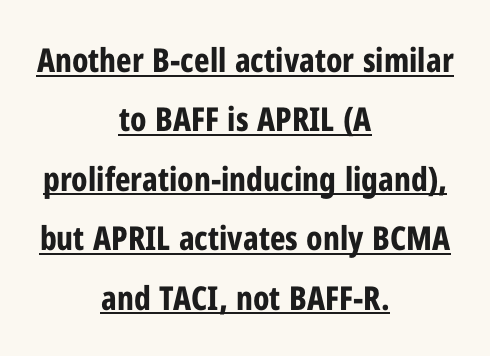
The image shows 33 px bold, condensed sans-serif type, upright; set centered, line spacing 1.8x, normal letter spacing, underlined; low stroke contrast and a medium x-height.
